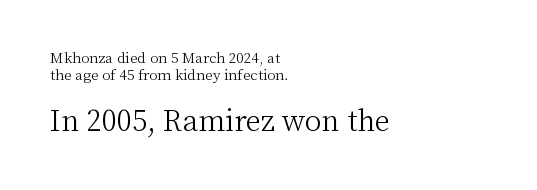
Inter-character spacing is left at the font's built-in metrics. Think of a printed novel: that variable character pitch is what you see here. The designer gave the closing block more size than the opening block. This is roman type, the default non-slanted kind. The area under the type is left untouched. Each stroke keeps to a modest, everyday thickness or less.
